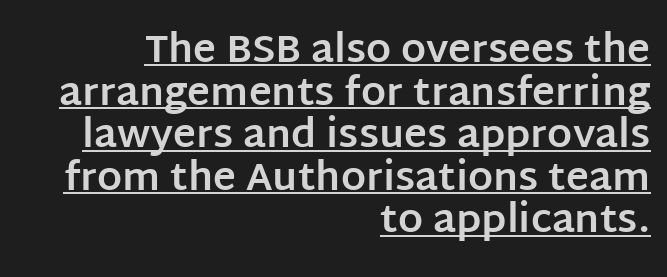
{"serif": "no", "italic": "no", "bold": "yes", "weight": "bold", "width": "normal", "stroke_contrast": "low", "x_height": "large", "monospaced": "no", "underline": "yes", "align": "right", "line_spacing": "tight", "line_spacing_ratio": 1.09, "letter_spacing": "normal", "letter_spacing_em": 0.0, "glyph_px": 39}
